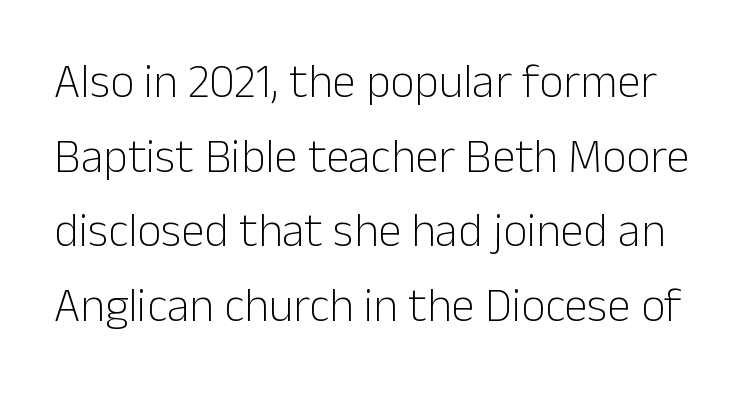
Words float on clear page, feet unadorned. Look at the tracking — it's just the regular setting, nothing added. The letters carry no serifs — their stems end cleanly without finishing strokes. The rendering uses natural spacing where letterforms have individual widths. Each new line begins a customary step beneath the previous one. The typeface has the unassuming heft of standard copy or less.
